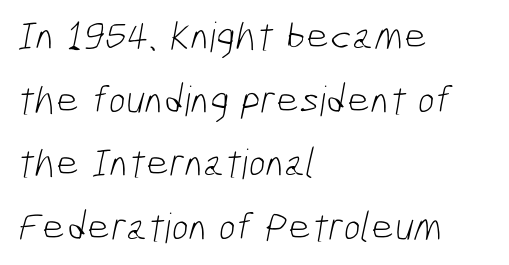
Q: Is the text bold? A: No.
Q: Is the typeface a serif or a sans-serif typeface? A: Sans-serif.
Q: Is the text underlined? A: No.
Q: How is the paragraph aligned? A: Left-aligned.
Q: Is the spacing between letters normal or unusually wide? A: Normal.
Q: Is the spacing between lines tight, normal or loose? A: Normal.
Q: Width (condensed, normal, or wide)? A: Condensed.
Q: Stroke contrast? A: Low.
Q: x-height? A: Medium.
Q: Monospaced? A: No.
